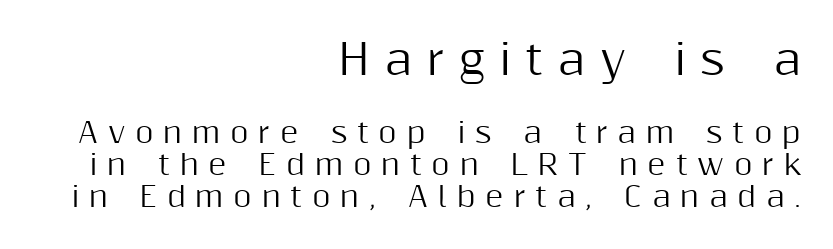
The image shows 42 px sans-serif type, upright; set right-aligned, tight line spacing (1.15x), unusually wide letter spacing (+0.35 em), not underlined; the first (top) block is 1.5x larger; medium stroke contrast and a medium x-height.
